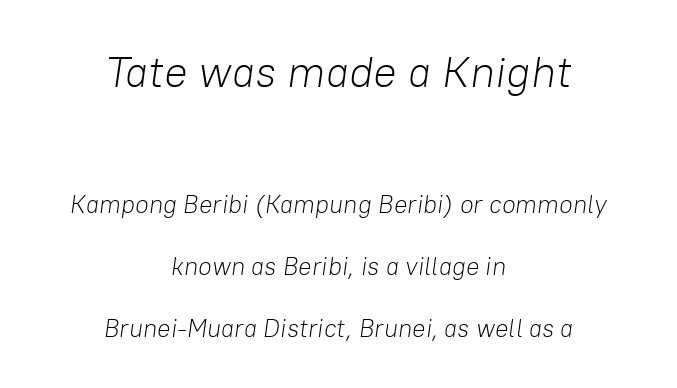
Q: Is the text bold? A: No.
Q: Is the text italic (slanted)? A: Yes, it leans right by about 8 degrees.
Q: Is the text underlined? A: No.
Q: How is the paragraph aligned? A: Centered.
Q: Is the spacing between letters normal or unusually wide? A: Normal.
Q: Is the spacing between lines tight, normal or loose? A: Loose.
Q: Which block of text is set in a larger size, the first (top) or the second (bottom)? A: The first (top) one.
Q: Width (condensed, normal, or wide)? A: Normal.
Q: Stroke contrast? A: Low.
Q: x-height? A: Medium.
Q: Monospaced? A: No.
